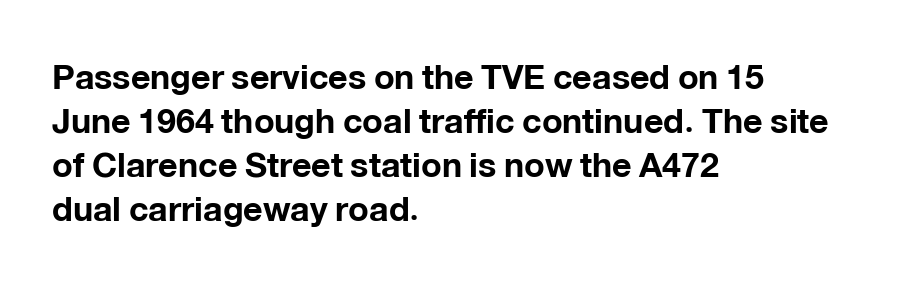
{"serif": "no", "italic": "no", "bold": "yes", "weight": "bold", "width": "normal", "stroke_contrast": "low", "x_height": "medium", "monospaced": "no", "underline": "no", "align": "left", "line_spacing": "normal", "line_spacing_ratio": 1.29, "letter_spacing": "normal", "letter_spacing_em": 0.0, "glyph_px": 34}
